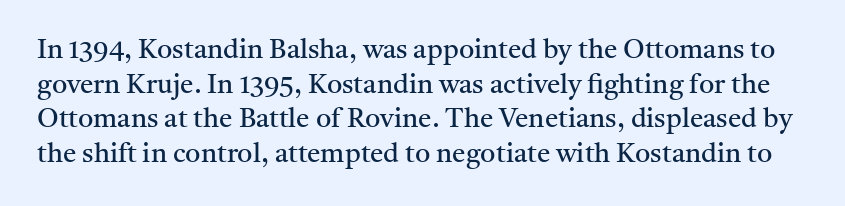
Q: Is the text bold? A: No.
Q: Is the text italic (slanted)? A: No, it is upright.
Q: Is the text underlined? A: No.
Q: Is the spacing between letters normal or unusually wide? A: Normal.
Q: Is the spacing between lines tight, normal or loose? A: Normal.
